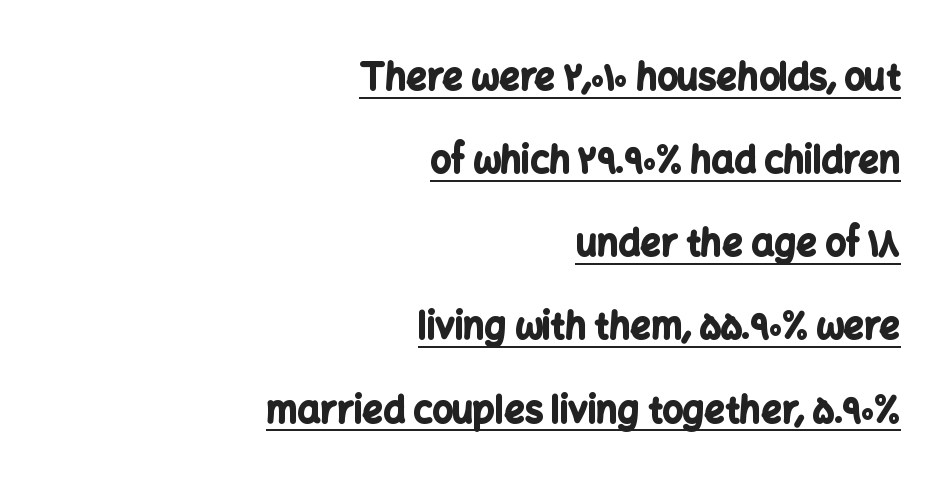
Q: Is the text bold? A: Yes.
Q: Is the text italic (slanted)? A: No, it is upright.
Q: Is the typeface a serif or a sans-serif typeface? A: Sans-serif.
Q: Is the text underlined? A: Yes.
Q: How is the paragraph aligned? A: Right-aligned.
Q: Is the spacing between letters normal or unusually wide? A: Normal.
Q: Is the spacing between lines tight, normal or loose? A: Loose.
Q: Width (condensed, normal, or wide)? A: Normal.
Q: Stroke contrast? A: Low.
Q: x-height? A: Medium.
Q: Monospaced? A: No.
